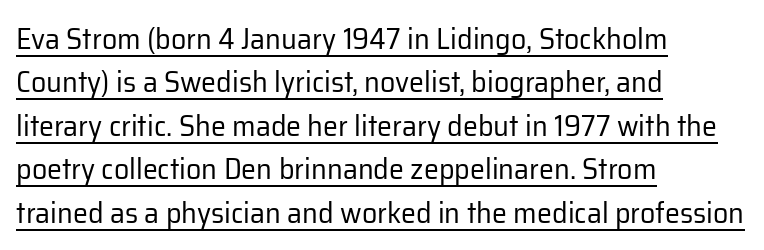
{"serif": "no", "italic": "no", "bold": "no", "weight": "regular", "width": "normal", "stroke_contrast": "low", "x_height": "medium", "monospaced": "no", "underline": "yes", "align": "left", "line_spacing": "normal", "line_spacing_ratio": 1.45, "letter_spacing": "normal", "letter_spacing_em": 0.0, "glyph_px": 30}
